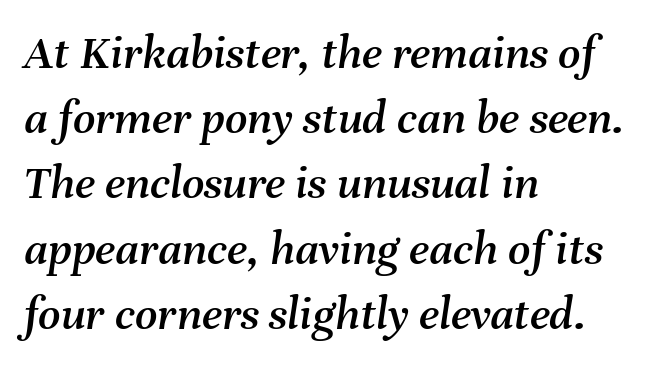
Regarding leading, the lines here are spaced in the standard way. The line texture is even and compact thanks to regular tracking. Which margin do the lines hug? The left one — the right edge is uneven. Looks like regular typesetting: each glyph gets only the width it needs.
